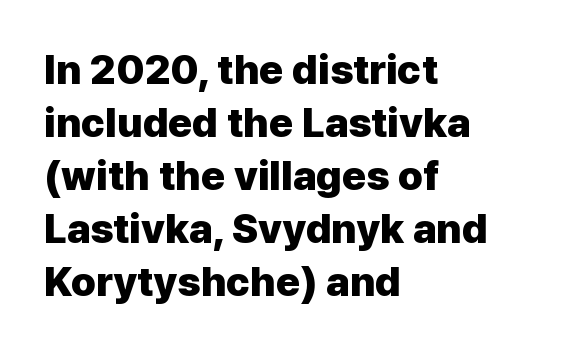
Beneath every word, the page is bare. You can tell from the bare stems that sans-serif type was used. Tall strokes in this sample are plumb rather than angled. Emphasis by weight is at full strength: bold. Leftover space on each line is placed entirely after the last word. Is this a fixed-width face? No — the glyphs have proportional, varying widths.
